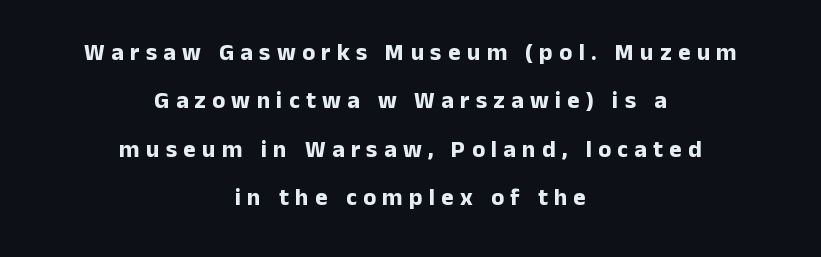
{"italic": "no", "bold": "yes", "underline": "no", "align": "center", "line_spacing": "loose", "line_spacing_ratio": 2.02, "letter_spacing": "wide", "letter_spacing_em": 0.26, "glyph_px": 24}
